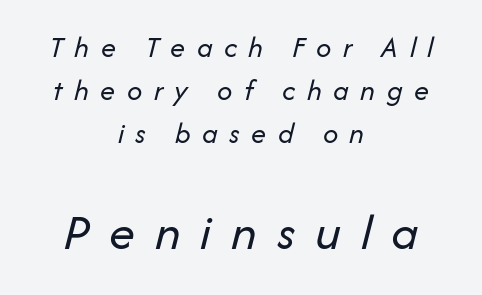
{"italic": "yes", "lean": "right", "slant_degrees": 14, "bold": "no", "weight": "regular", "width": "normal", "stroke_contrast": "low", "x_height": "medium", "monospaced": "no", "underline": "no", "align": "center", "line_spacing": "normal", "line_spacing_ratio": 1.43, "letter_spacing": "wide", "letter_spacing_em": 0.38, "larger_block": "second", "size_ratio": 1.73, "glyph_px": 52}
